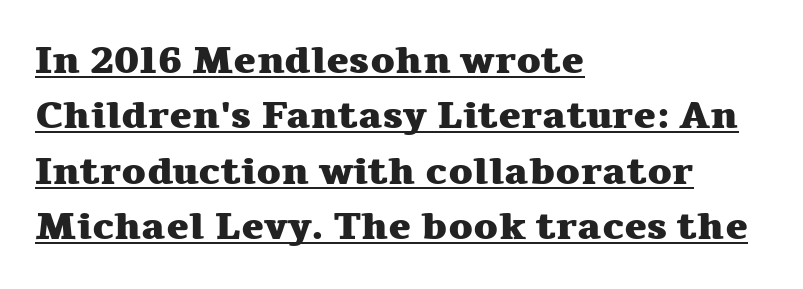
The image shows 38 px heavy, wide serif type, upright; set left-aligned, normal line spacing (1.46x), normal letter spacing, underlined; medium stroke contrast and a medium x-height.
